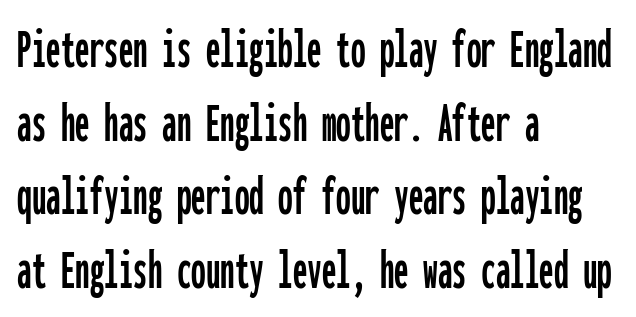
The image shows 58 px condensed sans-serif type, upright, monospaced; set left-aligned, normal line spacing (1.27x), normal letter spacing, not underlined; low stroke contrast and a medium x-height.
